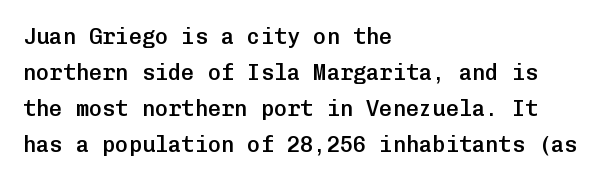
{"italic": "no", "bold": "semi", "underline": "no", "align": "left", "line_spacing": "normal", "line_spacing_ratio": 1.63, "letter_spacing": "normal", "letter_spacing_em": 0.0, "glyph_px": 22}
